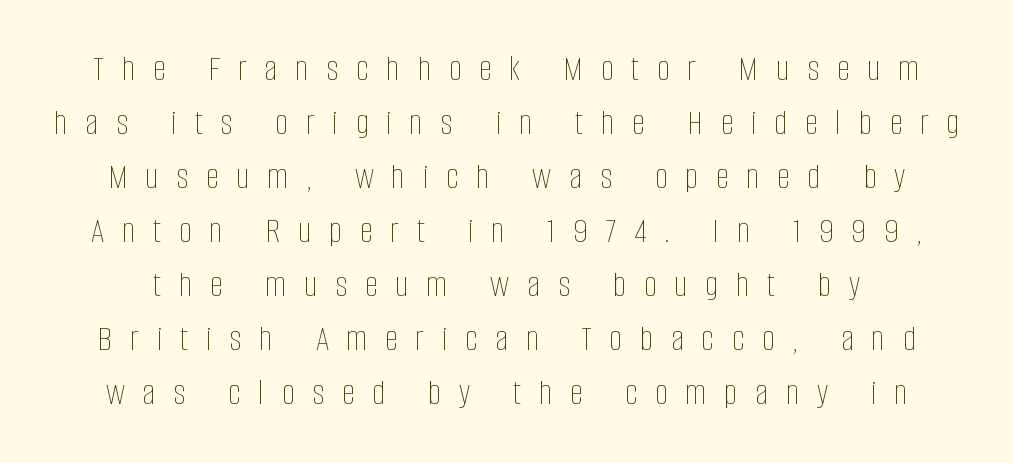
The font's upright variant was chosen for this text. Observe the wide spacing: letters keep a clear distance from each other. Descenders are the only things crossing below the line. The font sits on the lighter half of the weight spectrum, regular included. Here the designer chose a conventional face with non-uniform glyph widths.
